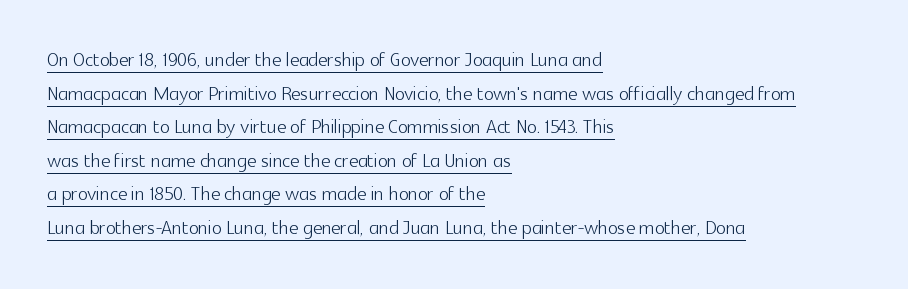
Unbolded letterforms with no extra heft. Inter-character spacing is left at the font's built-in metrics. Notice how the stems are strictly vertical — no italics here. Students, observe the line beneath the letters — that is underlining. Interline gaps are of average width in this sample. The paragraph has a hard left edge and a soft right edge.
